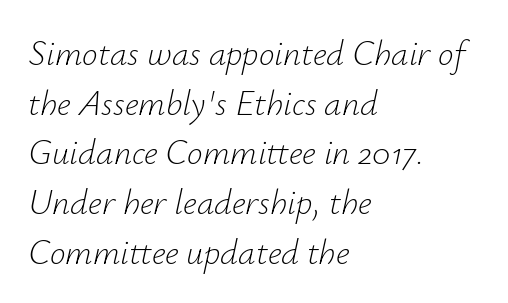
The image shows 35 px light type, italic (leaning right); set left-aligned, normal line spacing (1.42x), normal letter spacing, not underlined; low stroke contrast and a small x-height.
